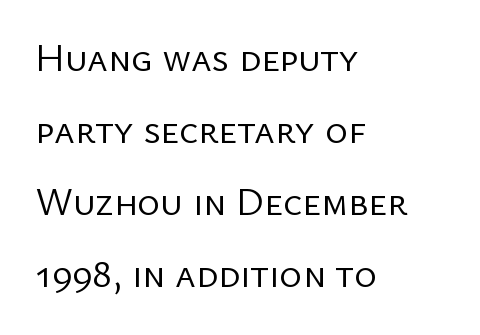
Q: Is the text bold? A: No.
Q: Is the text italic (slanted)? A: No, it is upright.
Q: Is the typeface a serif or a sans-serif typeface? A: Sans-serif.
Q: Is the text underlined? A: No.
Q: How is the paragraph aligned? A: Left-aligned.
Q: Is the spacing between letters normal or unusually wide? A: Normal.
Q: Width (condensed, normal, or wide)? A: Normal.
Q: Stroke contrast? A: Low.
Q: x-height? A: Medium.
Q: Monospaced? A: No.
